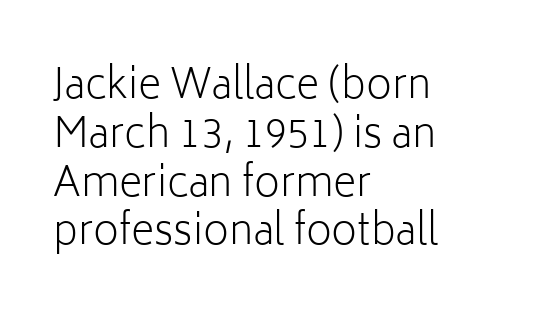
{"serif": "no", "italic": "no", "bold": "no", "weight": "light", "width": "normal", "stroke_contrast": "low", "x_height": "medium", "monospaced": "no", "underline": "no", "align": "left", "line_spacing_ratio": 1.22, "letter_spacing": "normal", "letter_spacing_em": 0.0, "glyph_px": 40}
